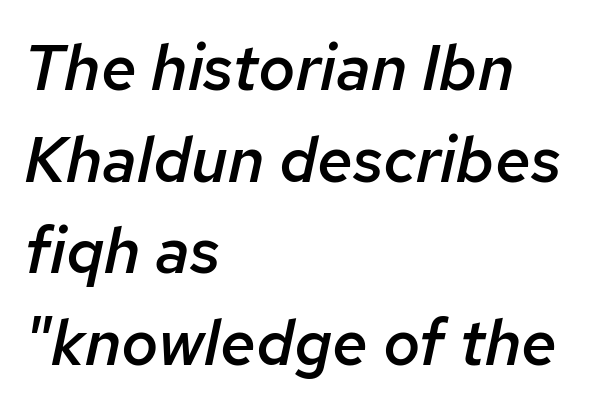
Q: Is the text bold? A: Semi-bold.
Q: Is the text italic (slanted)? A: Yes, it leans right by about 12 degrees.
Q: Is the text underlined? A: No.
Q: How is the paragraph aligned? A: Left-aligned.
Q: Is the spacing between letters normal or unusually wide? A: Normal.
Q: Is the spacing between lines tight, normal or loose? A: Normal.
Q: Width (condensed, normal, or wide)? A: Normal.
Q: Stroke contrast? A: Low.
Q: x-height? A: Medium.
Q: Monospaced? A: No.
